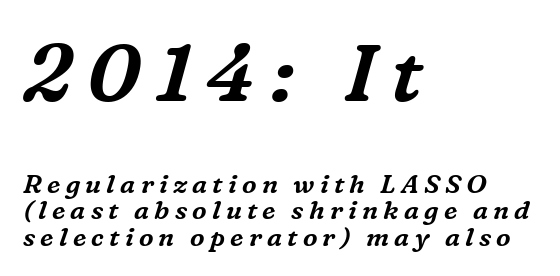
{"serif": "yes", "italic": "yes", "lean": "right", "slant_degrees": 16, "width": "normal", "stroke_contrast": "medium", "x_height": "medium", "monospaced": "no", "underline": "no", "align": "left", "line_spacing": "tight", "line_spacing_ratio": 1.02, "letter_spacing": "wide", "letter_spacing_em": 0.2, "larger_block": "first", "size_ratio": 3.04, "glyph_px": 79}
